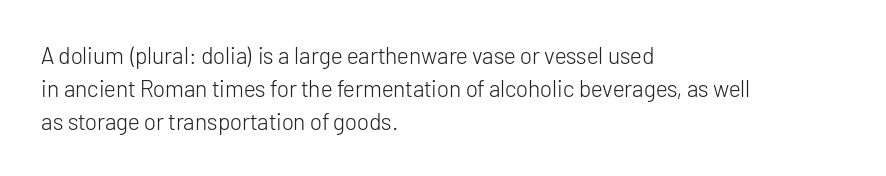
Q: Is the text bold? A: No.
Q: Is the text italic (slanted)? A: No, it is upright.
Q: Is the text underlined? A: No.
Q: How is the paragraph aligned? A: Left-aligned.
Q: Is the spacing between letters normal or unusually wide? A: Normal.
Q: Is the spacing between lines tight, normal or loose? A: Normal.
